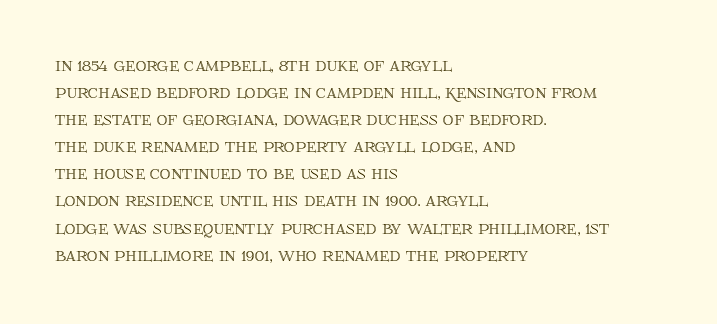
The image shows 21 px text type, upright; set left-aligned, normal line spacing (1.29x), normal letter spacing, not underlined.
